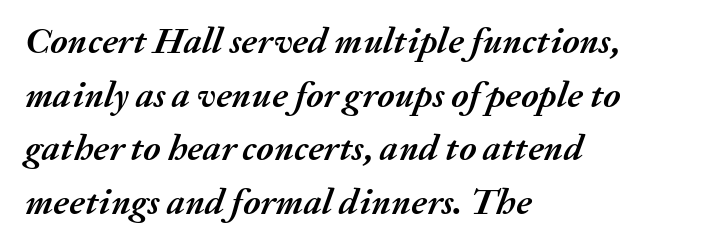
Q: Is the text bold? A: Yes.
Q: Is the text italic (slanted)? A: Yes, it leans right by about 20 degrees.
Q: Is the text underlined? A: No.
Q: How is the paragraph aligned? A: Left-aligned.
Q: Is the spacing between letters normal or unusually wide? A: Normal.
Q: Is the spacing between lines tight, normal or loose? A: Normal.
Q: Width (condensed, normal, or wide)? A: Normal.
Q: Stroke contrast? A: Medium.
Q: x-height? A: Medium.
Q: Monospaced? A: No.
